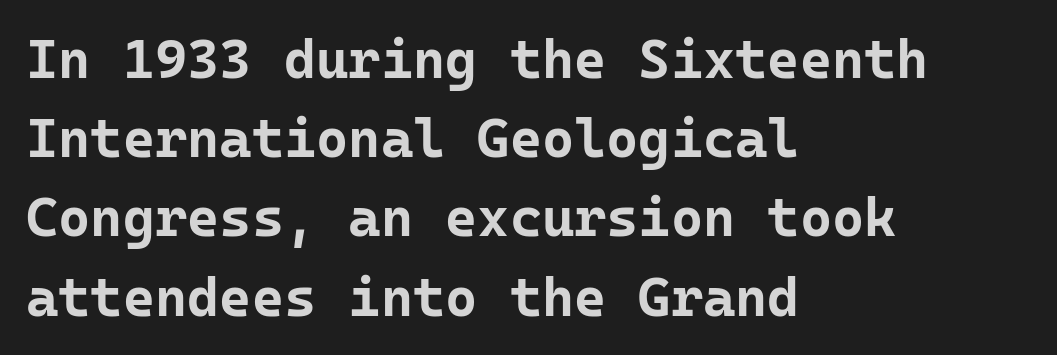
{"serif": "no", "italic": "no", "bold": "yes", "weight": "bold", "width": "normal", "stroke_contrast": "low", "x_height": "medium", "monospaced": "yes", "underline": "no", "align": "left", "line_spacing": "normal", "line_spacing_ratio": 1.44, "letter_spacing": "normal", "letter_spacing_em": 0.0, "glyph_px": 55}
